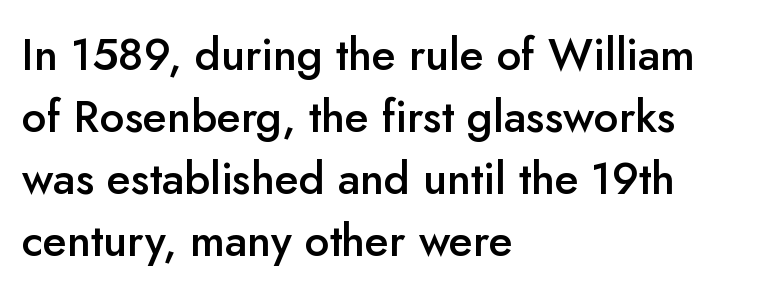
The image shows 44 px semibold sans-serif type, upright; set left-aligned, normal line spacing (1.41x), normal letter spacing, not underlined; low stroke contrast and a small x-height.
